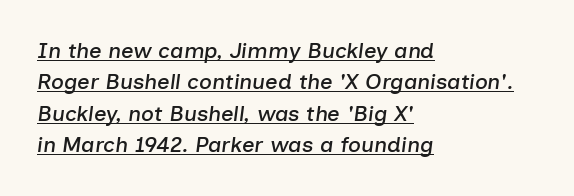
Q: Is the text italic (slanted)? A: Yes, it leans right by about 7 degrees.
Q: Is the text underlined? A: Yes.
Q: How is the paragraph aligned? A: Left-aligned.
Q: Is the spacing between letters normal or unusually wide? A: Normal.
Q: Is the spacing between lines tight, normal or loose? A: Normal.
